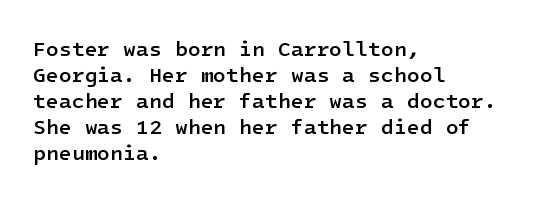
Set as a demibold, roughly 600 on the weight scale. Letter spacing: default. Where is the straight margin? On the left. Designer's note — italics off, roman on. Descenders are the only things crossing below the line.
